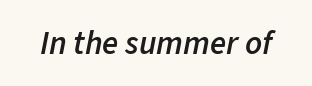
{"italic": "yes", "lean": "right", "slant_degrees": 11, "bold": "semi", "weight": "semibold", "width": "normal", "stroke_contrast": "low", "x_height": "medium", "monospaced": "no", "underline": "no", "letter_spacing": "normal", "letter_spacing_em": 0.0, "glyph_px": 33}
